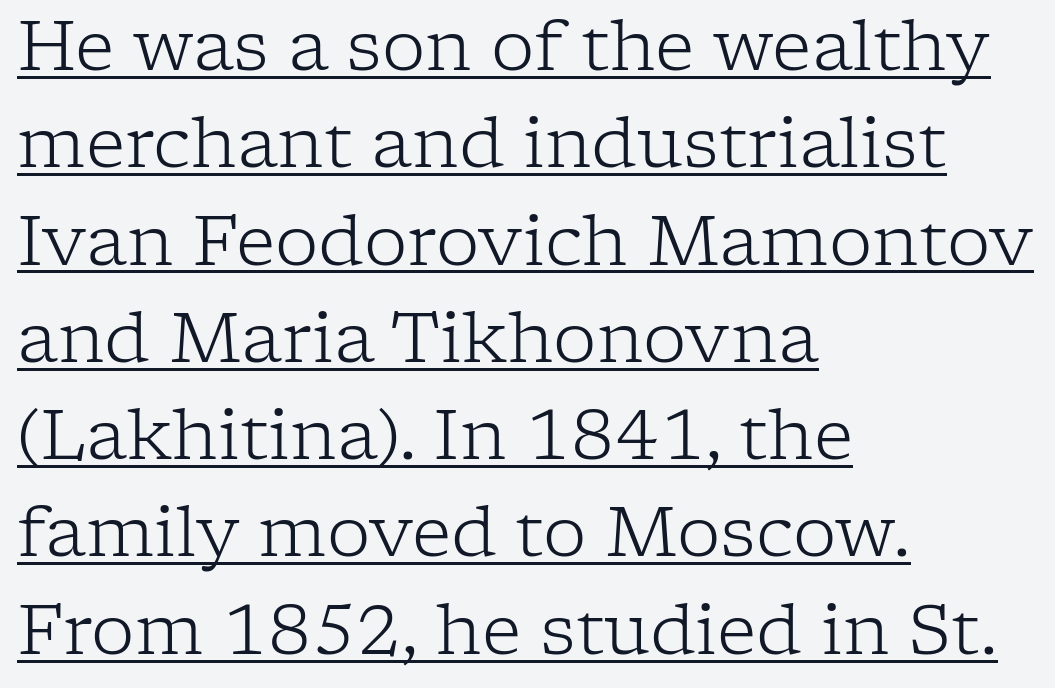
{"serif": "yes", "italic": "no", "bold": "no", "weight": "light", "width": "normal", "stroke_contrast": "low", "x_height": "medium", "monospaced": "no", "underline": "yes", "align": "left", "line_spacing": "normal", "line_spacing_ratio": 1.41, "letter_spacing": "normal", "letter_spacing_em": 0.0, "glyph_px": 69}
